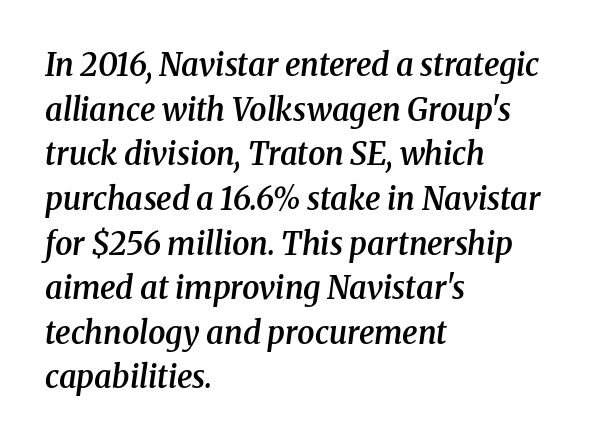
{"serif": "yes", "italic": "yes", "lean": "right", "slant_degrees": 8, "bold": "semi", "weight": "semibold", "width": "normal", "stroke_contrast": "medium", "x_height": "medium", "monospaced": "no", "underline": "no", "align": "left", "line_spacing": "normal", "line_spacing_ratio": 1.44, "letter_spacing": "normal", "letter_spacing_em": 0.0, "glyph_px": 31}
